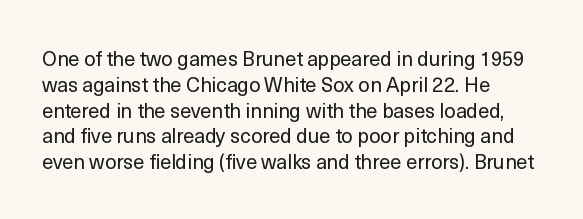
Interline gaps are of average width in this sample. Style check: upright. Tracking here is standard; glyphs follow each other at the usual distance. Stroke mass is kept to a normal reading level or below. Beneath every word, the page is bare. Leftover space on each line is placed entirely after the last word.
